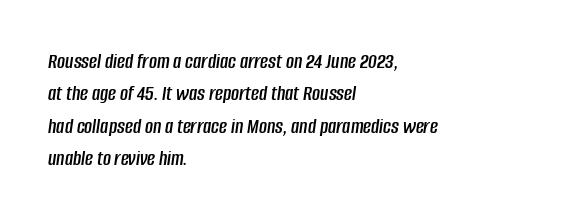
Caption: multi-line text, flush left, ragged right. The gap between lines stays unmarked. Yep, that's italic — everything's leaning. If you measured baseline to baseline, you'd find a middling distance.
